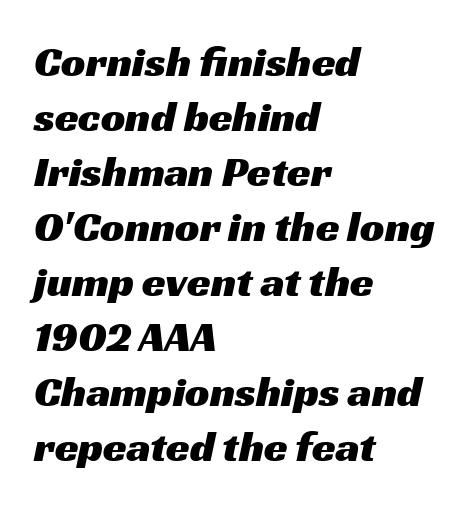
{"serif": "no", "width": "wide", "stroke_contrast": "medium", "x_height": "medium", "monospaced": "no", "underline": "no", "align": "left", "line_spacing": "normal", "line_spacing_ratio": 1.28, "letter_spacing": "normal", "letter_spacing_em": 0.0, "glyph_px": 43}
